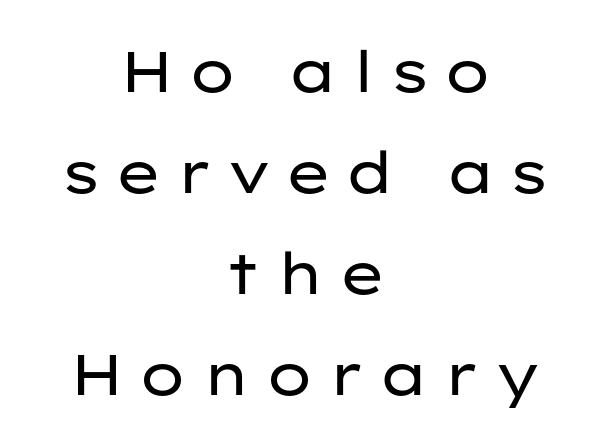
Characters follow at a spacing far wider than the type designer built in. Character widths vary here, with narrow letters taking less room than wide ones. These lines are centered, leaving both edges ragged. Descender tails drop into unmarked territory. Note: no serifs on the glyphs.
